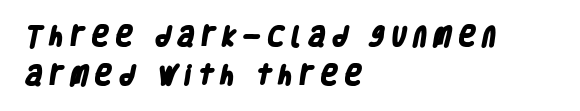
The image shows 22 px bold type; set left-aligned, line spacing 1.79x, unusually wide letter spacing (+0.26 em), not underlined.
